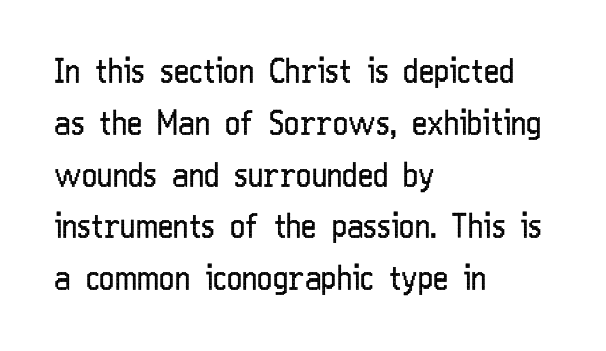
The image shows 33 px regular-weight, condensed sans-serif type, upright; set left-aligned, normal line spacing (1.57x), normal letter spacing, not underlined; low stroke contrast and a medium x-height.
